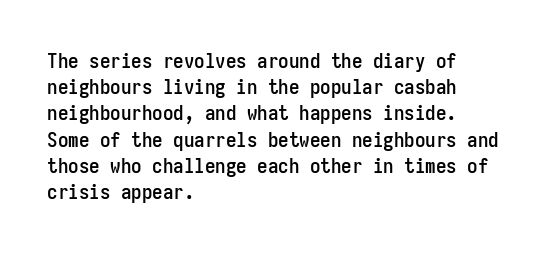
The image shows 21 px text type, upright; set left-aligned, normal line spacing (1.25x), normal letter spacing, not underlined.
